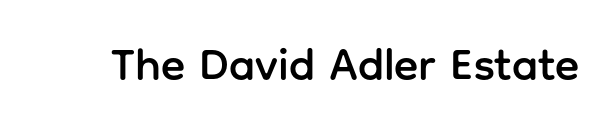
Examine the stroke ends and you'll find no serifs. The letters sit at their default tracking, neither squeezed nor spread. A typesetter would call this proportional, since set widths differ per character. Vertical strokes here are truly vertical. Underlining? Definitely not there.
